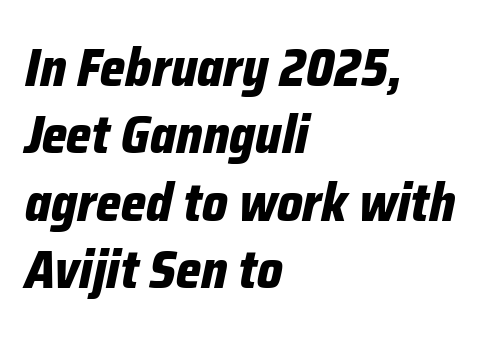
The image shows 53 px bold, condensed type, italic (leaning right); set left-aligned, normal line spacing (1.27x), normal letter spacing, not underlined; low stroke contrast and a medium x-height.
